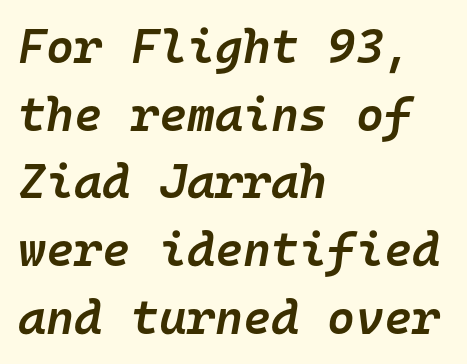
The image shows 48 px semibold type, italic (leaning right), monospaced; set left-aligned, normal line spacing (1.41x), normal letter spacing, not underlined; low stroke contrast and a medium x-height.
